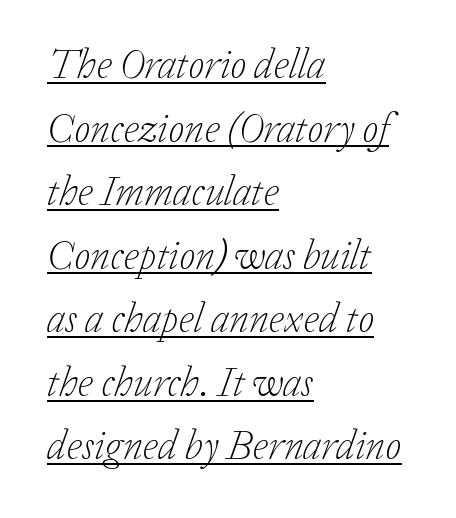
Q: Is the text bold? A: No.
Q: Is the text italic (slanted)? A: Yes, it leans right by about 20 degrees.
Q: Is the typeface a serif or a sans-serif typeface? A: Serif.
Q: Is the text underlined? A: Yes.
Q: How is the paragraph aligned? A: Left-aligned.
Q: Is the spacing between letters normal or unusually wide? A: Normal.
Q: Is the spacing between lines tight, normal or loose? A: Normal.
Q: Width (condensed, normal, or wide)? A: Normal.
Q: Stroke contrast? A: Low.
Q: x-height? A: Medium.
Q: Monospaced? A: No.
